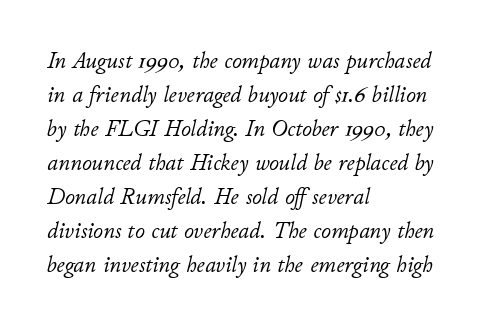
The image shows 24 px text type, italic (leaning right); set left-aligned, normal line spacing (1.42x), normal letter spacing, not underlined.
